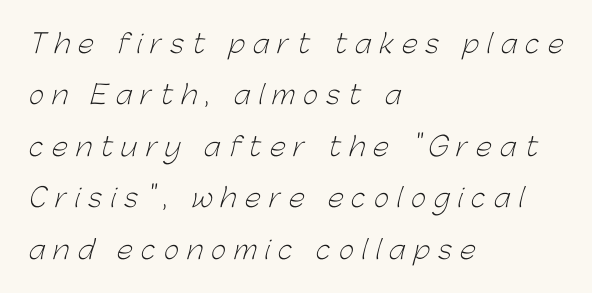
Weight: in the light-to-regular range. Quick note: underline off. The type is letterspaced generously, with wide tracking. The setting favours the left margin, as ordinary paragraphs usually do.
